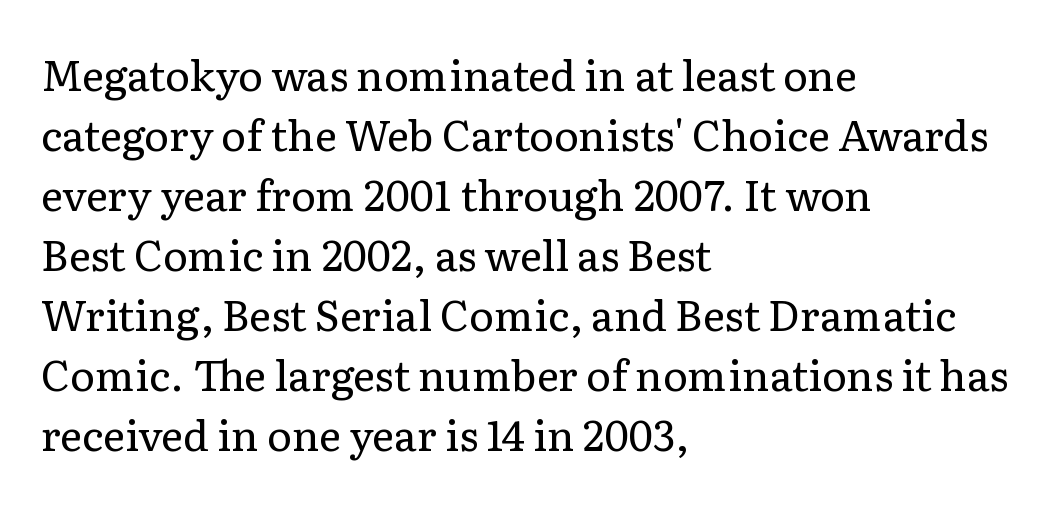
{"serif": "yes", "italic": "no", "bold": "no", "weight": "regular", "width": "normal", "stroke_contrast": "low", "x_height": "medium", "monospaced": "no", "underline": "no", "align": "left", "line_spacing": "normal", "line_spacing_ratio": 1.43, "letter_spacing": "normal", "letter_spacing_em": 0.0, "glyph_px": 42}
